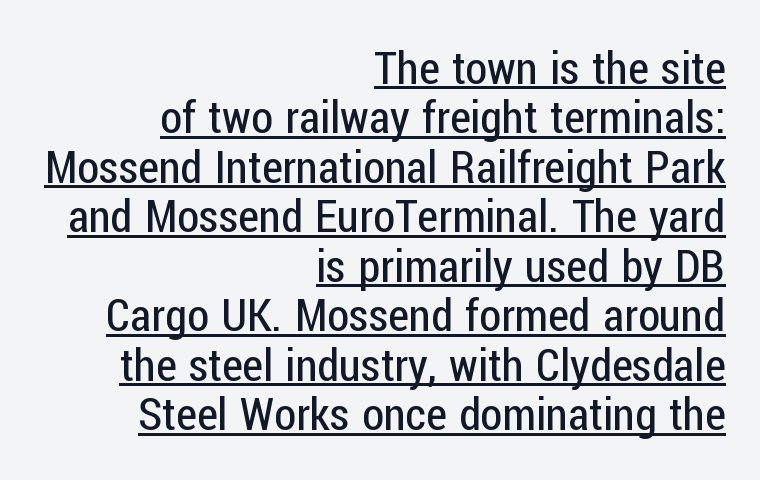
{"serif": "no", "italic": "no", "bold": "no", "weight": "regular", "width": "condensed", "stroke_contrast": "low", "x_height": "medium", "monospaced": "no", "underline": "yes", "align": "right", "line_spacing": "tight", "line_spacing_ratio": 1.1, "letter_spacing": "normal", "letter_spacing_em": 0.0, "glyph_px": 45}
